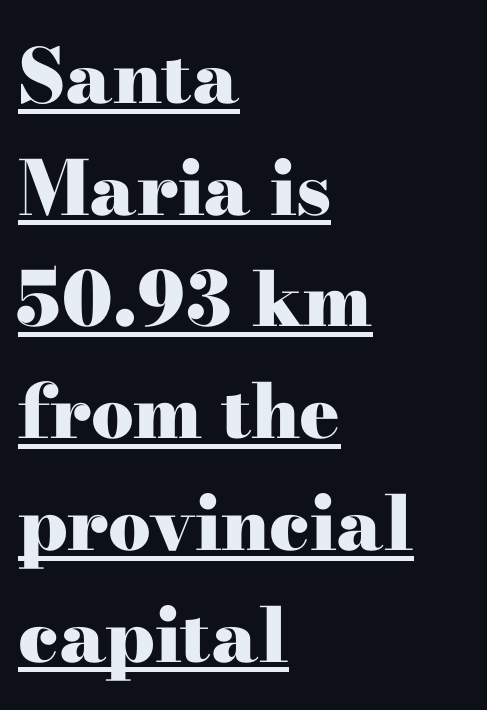
{"serif": "yes", "italic": "no", "bold": "yes", "weight": "heavy", "width": "wide", "stroke_contrast": "high", "x_height": "small", "monospaced": "no", "underline": "yes", "align": "left", "line_spacing": "normal", "line_spacing_ratio": 1.49, "letter_spacing": "normal", "letter_spacing_em": 0.0, "glyph_px": 75}
